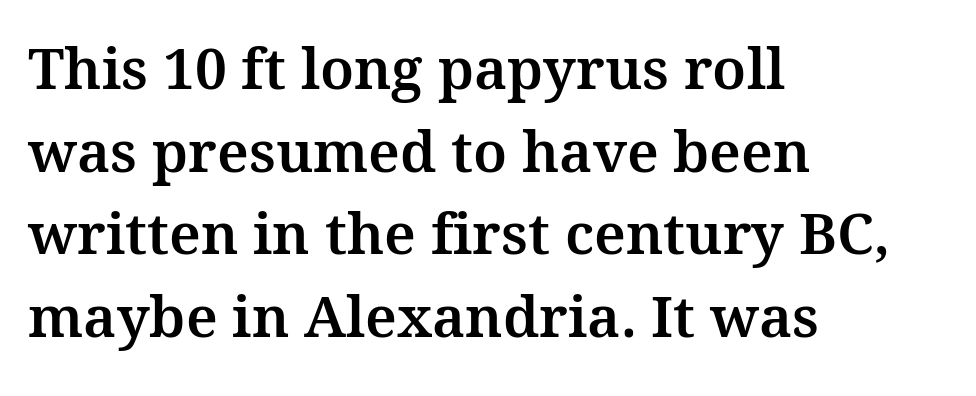
{"serif": "yes", "italic": "no", "width": "normal", "stroke_contrast": "medium", "x_height": "medium", "monospaced": "no", "underline": "no", "align": "left", "line_spacing": "normal", "line_spacing_ratio": 1.45, "letter_spacing": "normal", "letter_spacing_em": 0.0, "glyph_px": 57}
